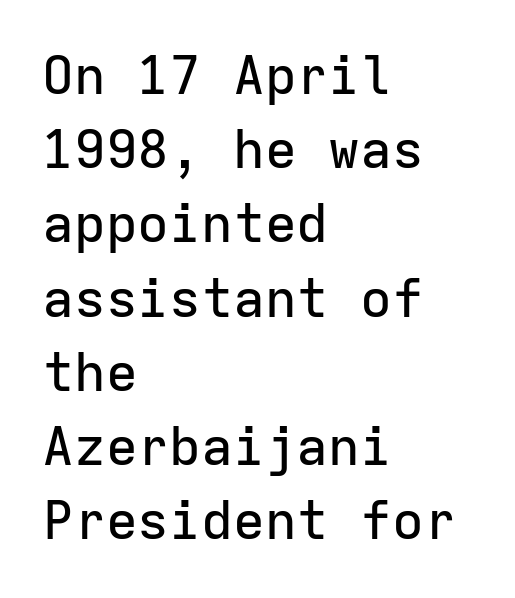
Q: Is the text italic (slanted)? A: No, it is upright.
Q: Is the typeface a serif or a sans-serif typeface? A: Sans-serif.
Q: Is the text underlined? A: No.
Q: How is the paragraph aligned? A: Left-aligned.
Q: Is the spacing between letters normal or unusually wide? A: Normal.
Q: Is the spacing between lines tight, normal or loose? A: Normal.
Q: Width (condensed, normal, or wide)? A: Normal.
Q: Stroke contrast? A: Low.
Q: x-height? A: Medium.
Q: Monospaced? A: Yes.
